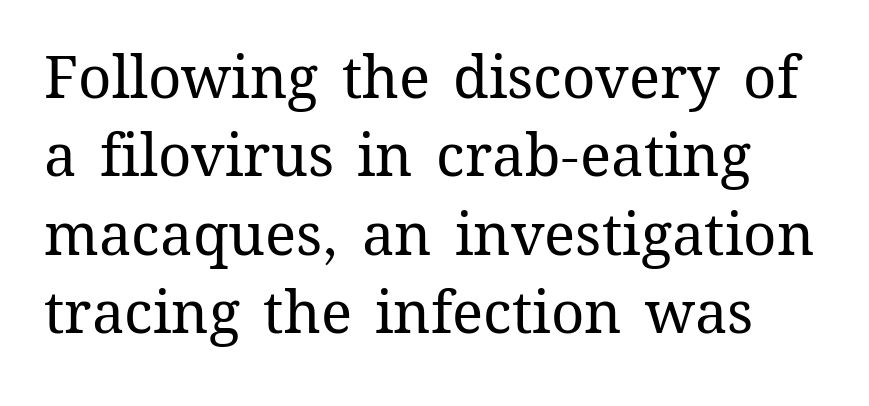
Q: Is the text bold? A: No.
Q: Is the text italic (slanted)? A: No, it is upright.
Q: Is the text underlined? A: No.
Q: Is the spacing between letters normal or unusually wide? A: Normal.
Q: Is the spacing between lines tight, normal or loose? A: Normal.
Q: Width (condensed, normal, or wide)? A: Normal.
Q: Stroke contrast? A: Medium.
Q: x-height? A: Medium.
Q: Monospaced? A: No.
